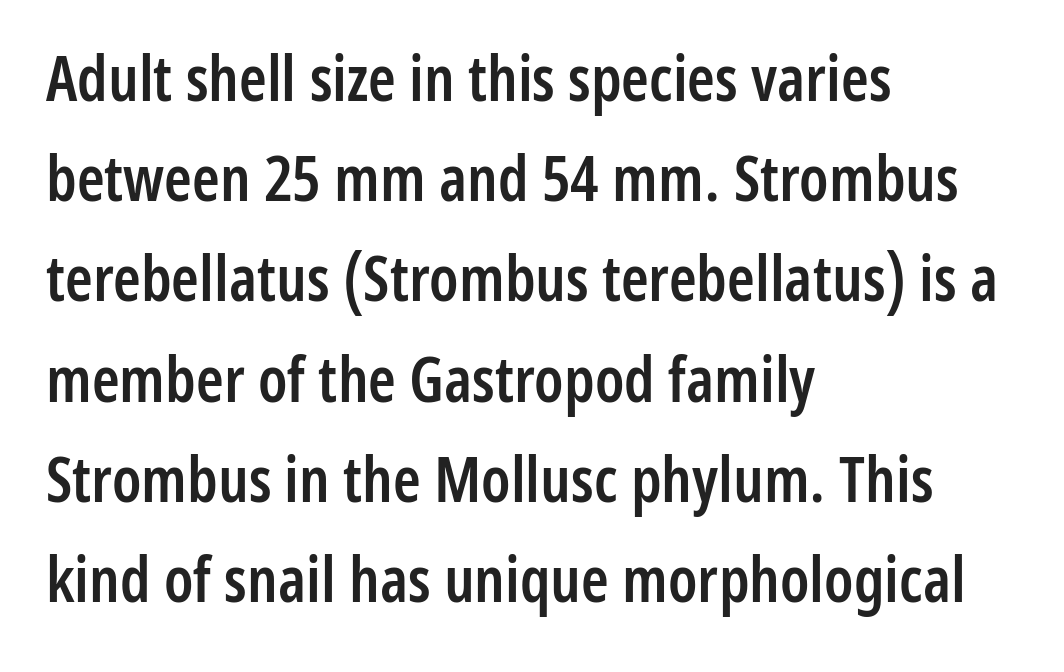
{"serif": "no", "italic": "no", "bold": "semi", "weight": "semibold", "width": "condensed", "stroke_contrast": "low", "x_height": "medium", "monospaced": "no", "underline": "no", "align": "left", "line_spacing": "normal", "line_spacing_ratio": 1.59, "letter_spacing": "normal", "letter_spacing_em": 0.0, "glyph_px": 63}
